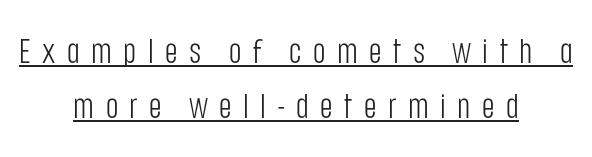
Q: Is the text bold? A: No.
Q: Is the text italic (slanted)? A: No, it is upright.
Q: Is the typeface a serif or a sans-serif typeface? A: Sans-serif.
Q: Is the text underlined? A: Yes.
Q: How is the paragraph aligned? A: Centered.
Q: Is the spacing between letters normal or unusually wide? A: Unusually wide.
Q: Is the spacing between lines tight, normal or loose? A: Normal.
Q: Width (condensed, normal, or wide)? A: Condensed.
Q: Stroke contrast? A: Low.
Q: x-height? A: Large.
Q: Monospaced? A: No.
